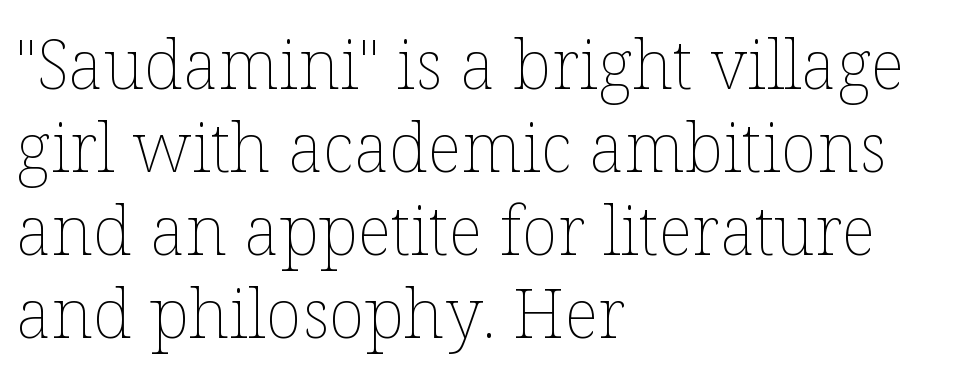
The image shows 68 px thin type, upright; set left-aligned, line spacing 1.22x, normal letter spacing, not underlined; low stroke contrast and a medium x-height.
